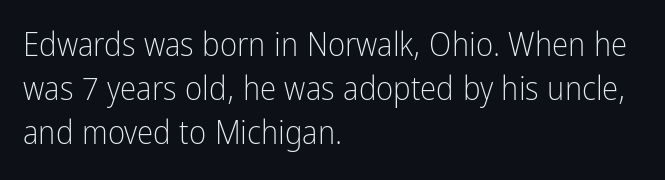
The passage shown is typed in a proportional face where columns would drift. Here the glyphs are tracked normally, forming tight word shapes. Unlike italic type, these characters show no tilt at all. Check under the words: just untouched page. This rendering uses left alignment, leaving the right contour irregular.
